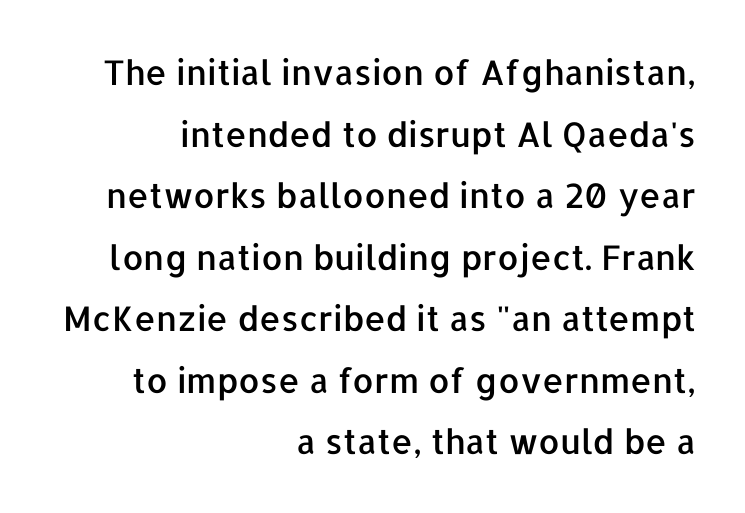
Q: Is the text italic (slanted)? A: No, it is upright.
Q: Is the typeface a serif or a sans-serif typeface? A: Sans-serif.
Q: Is the text underlined? A: No.
Q: How is the paragraph aligned? A: Right-aligned.
Q: Is the spacing between letters normal or unusually wide? A: Normal.
Q: Width (condensed, normal, or wide)? A: Normal.
Q: Stroke contrast? A: Low.
Q: x-height? A: Medium.
Q: Monospaced? A: No.
